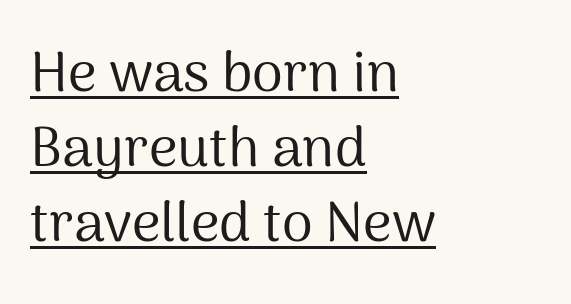
{"serif": "no", "italic": "no", "bold": "no", "weight": "regular", "width": "normal", "stroke_contrast": "medium", "x_height": "medium", "monospaced": "no", "underline": "yes", "align": "left", "line_spacing": "normal", "line_spacing_ratio": 1.34, "letter_spacing": "normal", "letter_spacing_em": 0.0, "glyph_px": 56}
